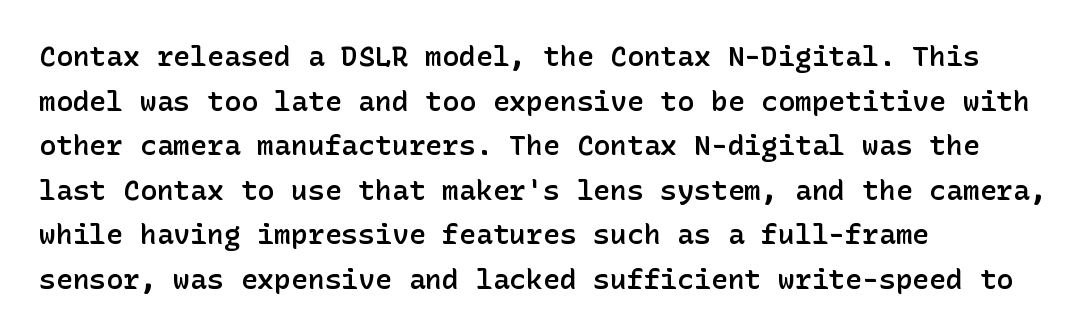
{"serif": "no", "italic": "no", "bold": "semi", "weight": "semibold", "width": "normal", "stroke_contrast": "low", "x_height": "medium", "underline": "no", "align": "left", "line_spacing": "normal", "line_spacing_ratio": 1.59, "letter_spacing": "normal", "letter_spacing_em": 0.0, "glyph_px": 28}
